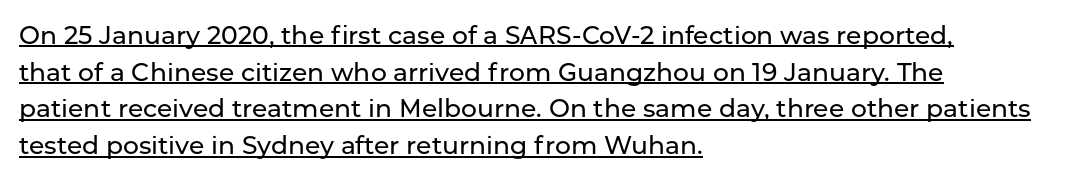
The image shows 25 px text type, upright; set left-aligned, normal line spacing (1.47x), normal letter spacing, underlined.
